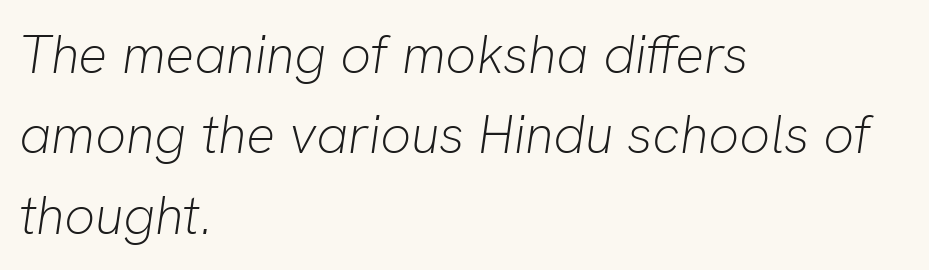
The image shows 54 px light type, italic (leaning right); set left-aligned, normal line spacing (1.49x), normal letter spacing, not underlined; low stroke contrast and a medium x-height.
